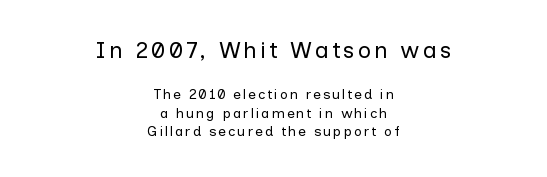
Q: Is the text bold? A: No.
Q: Is the text italic (slanted)? A: No, it is upright.
Q: Is the text underlined? A: No.
Q: How is the paragraph aligned? A: Centered.
Q: Is the spacing between lines tight, normal or loose? A: Normal.
Q: Which block of text is set in a larger size, the first (top) or the second (bottom)? A: The first (top) one.
